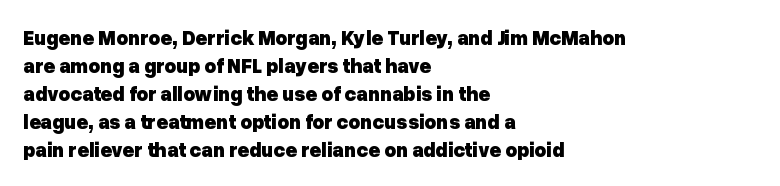
Its strokes are broad and dark, the hallmark of bold type. Plain, unruled lines of type. The paragraph shown leans on its left margin. Reading down the column, the eye jumps a familiar distance to each next line. Vertical strokes here are truly vertical.
